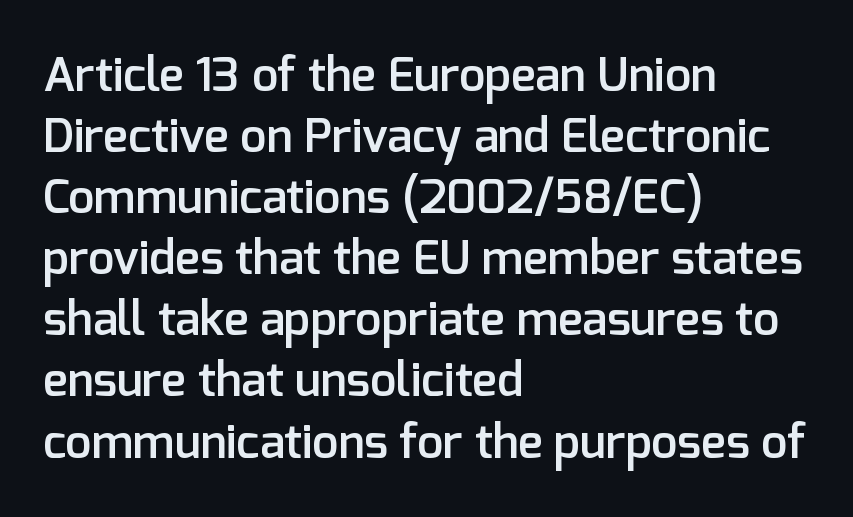
{"serif": "no", "italic": "no", "bold": "semi", "weight": "semibold", "width": "normal", "stroke_contrast": "low", "x_height": "medium", "monospaced": "no", "underline": "no", "align": "left", "line_spacing": "normal", "line_spacing_ratio": 1.3, "letter_spacing": "normal", "letter_spacing_em": 0.0, "glyph_px": 47}
